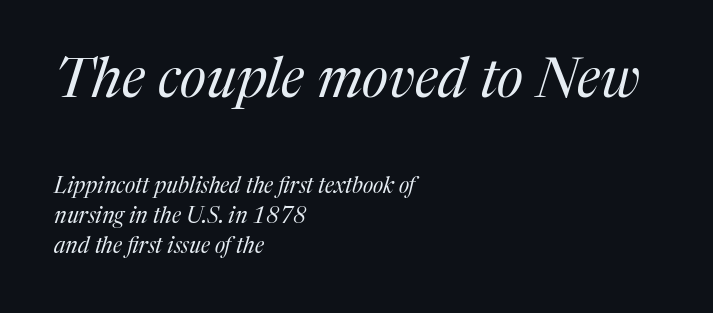
Visually the block forms a straight wall on the left and a jagged coastline on the right. Does the type have serifs? Yes, each stem ends in a small foot. The rows are spaced the way most documents space them. Lines of text with bare space underneath. This sample uses plain, unmodified letter spacing.
